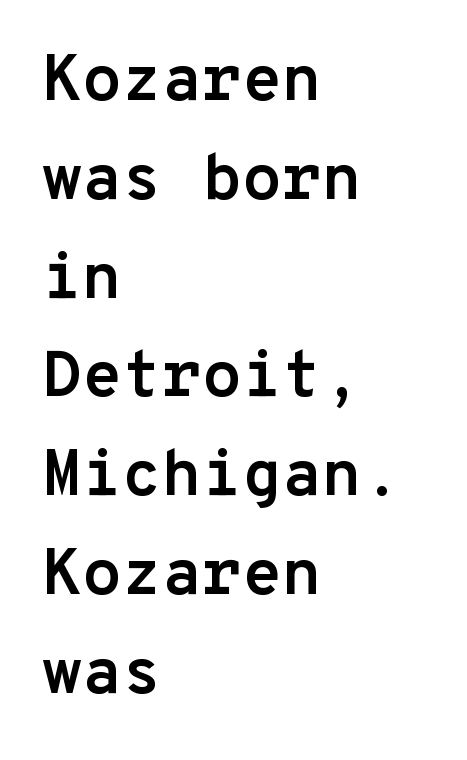
The image shows 65 px semibold sans-serif type, upright, monospaced; set left-aligned, normal line spacing (1.52x), normal letter spacing, not underlined; low stroke contrast and a medium x-height.
